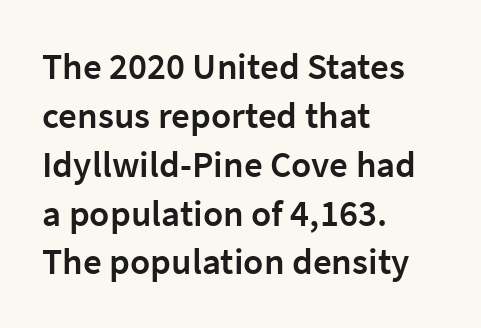
The image shows 37 px semibold sans-serif type, upright; set left-aligned, normal line spacing (1.32x), normal letter spacing, not underlined; low stroke contrast and a medium x-height.
